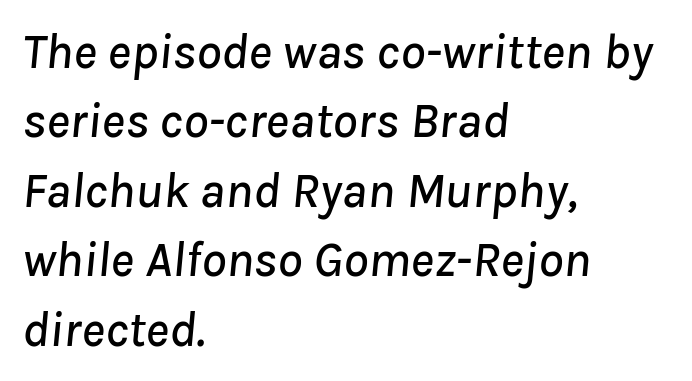
{"italic": "yes", "lean": "right", "slant_degrees": 8, "width": "normal", "stroke_contrast": "low", "x_height": "medium", "monospaced": "no", "underline": "no", "align": "left", "line_spacing": "normal", "line_spacing_ratio": 1.39, "letter_spacing": "normal", "letter_spacing_em": 0.0, "glyph_px": 50}
